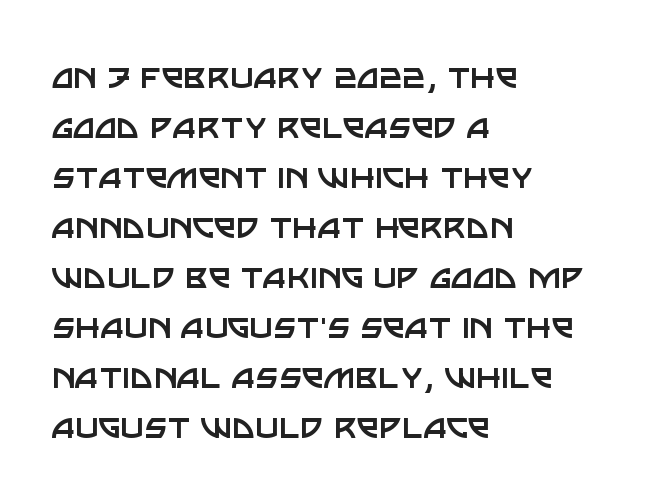
{"serif": "no", "italic": "no", "bold": "no", "weight": "regular", "width": "normal", "stroke_contrast": "low", "x_height": "large", "monospaced": "no", "underline": "no", "align": "left", "line_spacing": "normal", "line_spacing_ratio": 1.25, "letter_spacing": "normal", "letter_spacing_em": 0.0, "glyph_px": 40}
